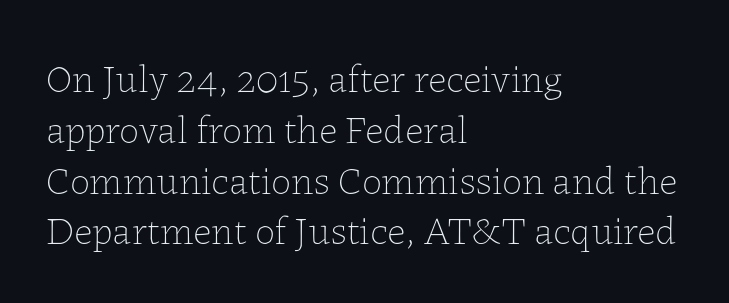
Upright lettering throughout. Short and long lines alike share a common starting point at left. Is this a fixed-width face? No — the glyphs have proportional, varying widths. The baseline area is clear.
